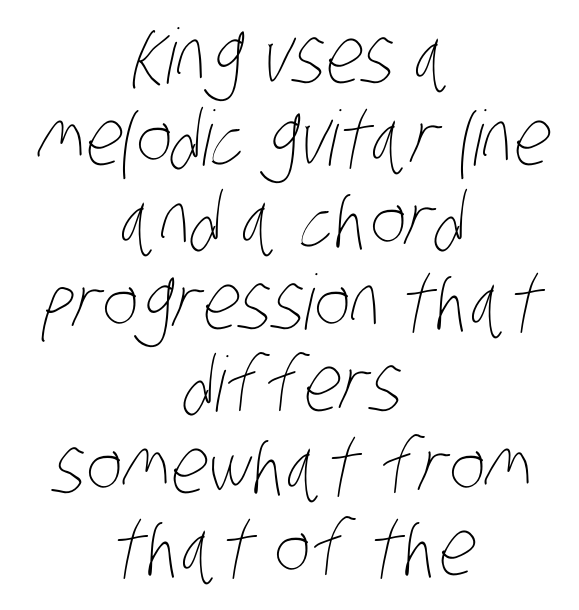
{"bold": "no", "weight": "thin", "width": "condensed", "stroke_contrast": "low", "x_height": "large", "monospaced": "no", "underline": "no", "align": "center", "line_spacing": "tight", "line_spacing_ratio": 1.08, "letter_spacing": "normal", "letter_spacing_em": 0.0, "glyph_px": 76}
